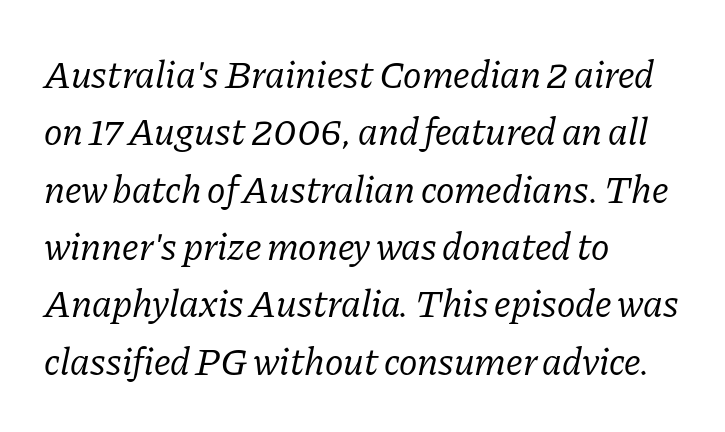
The image shows 39 px regular-weight serif type, italic (leaning right); set left-aligned, normal line spacing (1.47x), normal letter spacing, not underlined; low stroke contrast and a medium x-height.
